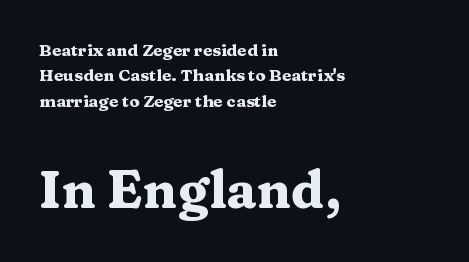
Q: Is the text bold? A: Yes.
Q: Is the text italic (slanted)? A: No, it is upright.
Q: Is the typeface a serif or a sans-serif typeface? A: Serif.
Q: Is the text underlined? A: No.
Q: How is the paragraph aligned? A: Left-aligned.
Q: Is the spacing between letters normal or unusually wide? A: Normal.
Q: Is the spacing between lines tight, normal or loose? A: Normal.
Q: Which block of text is set in a larger size, the first (top) or the second (bottom)? A: The second (bottom) one.
Q: Width (condensed, normal, or wide)? A: Wide.
Q: Stroke contrast? A: Medium.
Q: x-height? A: Medium.
Q: Monospaced? A: No.
